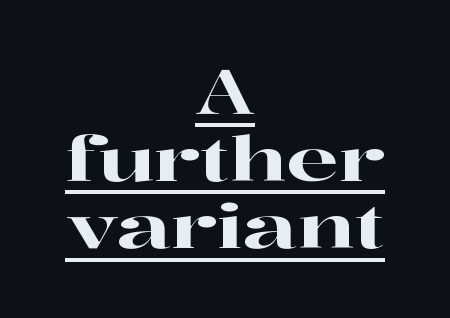
{"serif": "yes", "italic": "no", "width": "wide", "stroke_contrast": "high", "x_height": "medium", "monospaced": "no", "underline": "yes", "align": "center", "line_spacing": "tight", "line_spacing_ratio": 1.1, "letter_spacing": "normal", "letter_spacing_em": 0.0, "glyph_px": 61}
